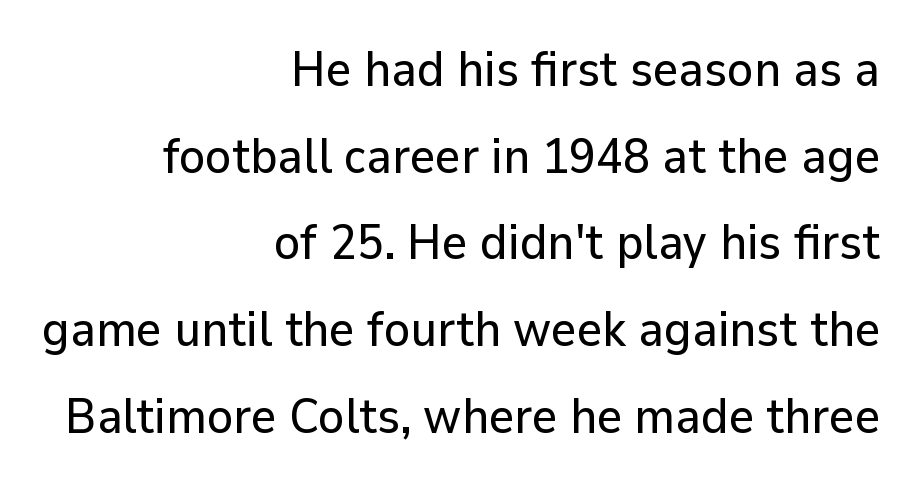
{"serif": "no", "italic": "no", "width": "normal", "stroke_contrast": "low", "x_height": "medium", "monospaced": "no", "underline": "no", "align": "right", "line_spacing_ratio": 1.77, "letter_spacing": "normal", "letter_spacing_em": 0.0, "glyph_px": 49}
